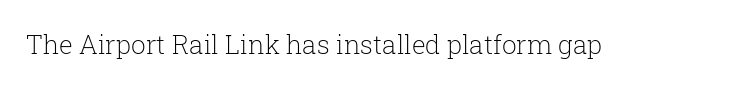
Q: Is the text bold? A: No.
Q: Is the text italic (slanted)? A: No, it is upright.
Q: Is the text underlined? A: No.
Q: Is the spacing between letters normal or unusually wide? A: Normal.
